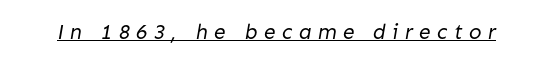
{"bold": "no", "underline": "yes", "letter_spacing": "wide", "letter_spacing_em": 0.3, "glyph_px": 21}
